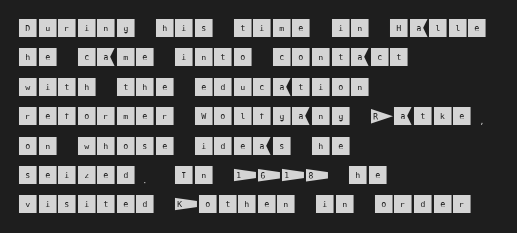
Notice how the passage keeps a crisp vertical edge on the left only. The space directly below the letters is spotless. The designer left line spacing at the default. Honestly, the letter spacing is just normal — you wouldn't notice it. Posture: vertical.
